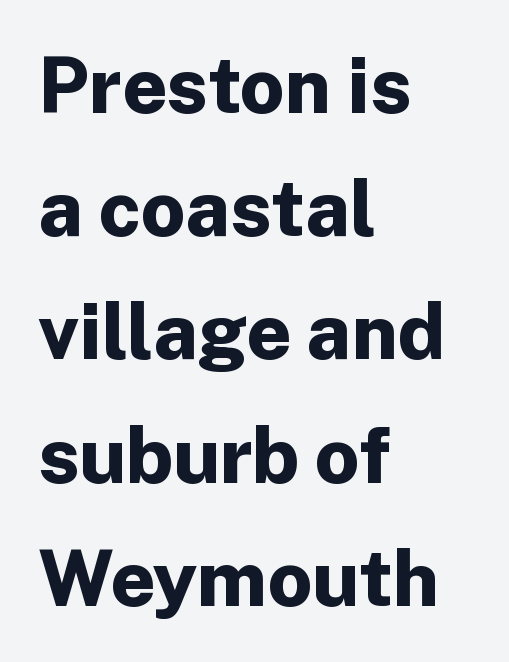
The image shows 78 px bold sans-serif type, upright; set left-aligned, normal line spacing (1.58x), normal letter spacing, not underlined; low stroke contrast and a medium x-height.
